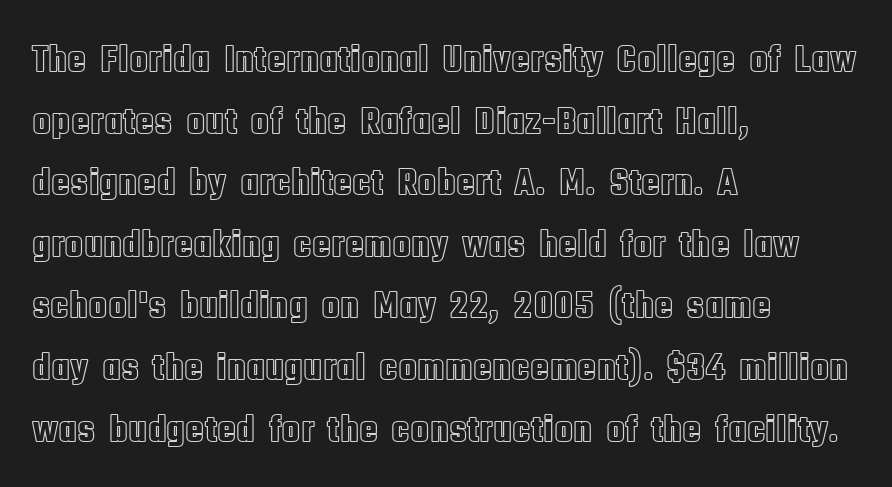
{"italic": "no", "width": "condensed", "x_height": "large", "monospaced": "no", "underline": "no", "align": "left", "line_spacing": "normal", "line_spacing_ratio": 1.58, "letter_spacing": "normal", "letter_spacing_em": 0.0, "glyph_px": 39}
